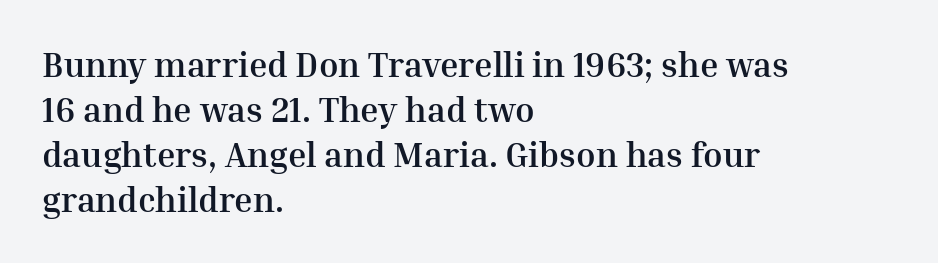
Q: Is the text bold? A: Yes.
Q: Is the text italic (slanted)? A: No, it is upright.
Q: Is the typeface a serif or a sans-serif typeface? A: Serif.
Q: Is the text underlined? A: No.
Q: How is the paragraph aligned? A: Left-aligned.
Q: Is the spacing between letters normal or unusually wide? A: Normal.
Q: Is the spacing between lines tight, normal or loose? A: Normal.
Q: Width (condensed, normal, or wide)? A: Normal.
Q: Stroke contrast? A: Medium.
Q: x-height? A: Medium.
Q: Monospaced? A: No.
